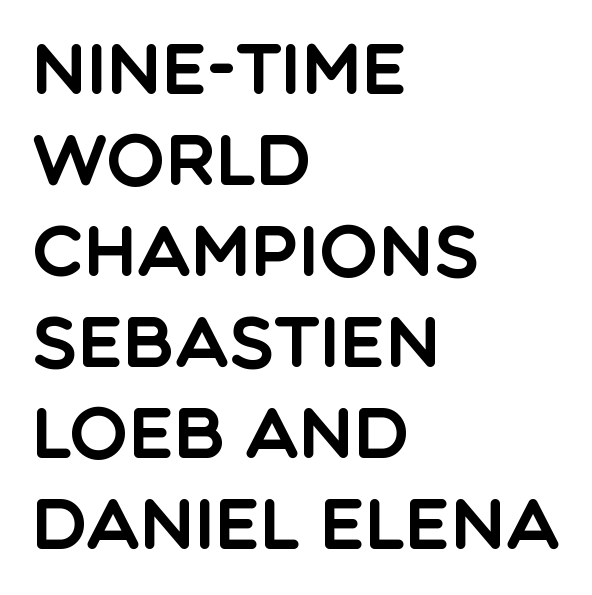
The image shows 70 px sans-serif type, upright; set left-aligned, normal line spacing (1.3x), normal letter spacing, not underlined; a large x-height.
